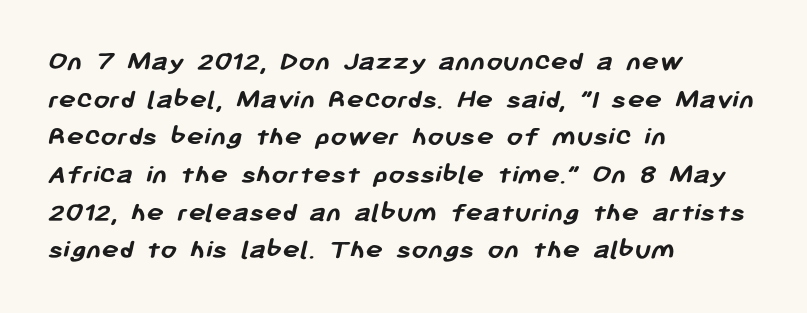
Q: Is the text bold? A: Yes.
Q: Is the typeface a serif or a sans-serif typeface? A: Sans-serif.
Q: Is the text underlined? A: No.
Q: How is the paragraph aligned? A: Left-aligned.
Q: Is the spacing between letters normal or unusually wide? A: Normal.
Q: Is the spacing between lines tight, normal or loose? A: Normal.
Q: Width (condensed, normal, or wide)? A: Normal.
Q: Stroke contrast? A: Low.
Q: x-height? A: Medium.
Q: Monospaced? A: No.
